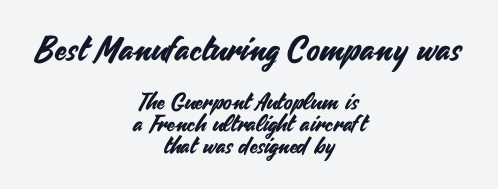
{"serif": "no", "width": "normal", "stroke_contrast": "medium", "x_height": "small", "monospaced": "no", "underline": "no", "align": "center", "line_spacing": "tight", "line_spacing_ratio": 0.96, "letter_spacing": "normal", "letter_spacing_em": 0.0, "larger_block": "first", "size_ratio": 1.48, "glyph_px": 34}
